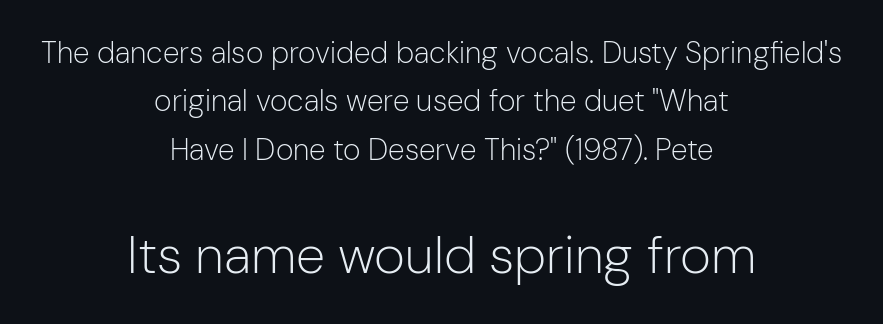
Between these two stacked blocks, the lower one wins on size. No letter is thick-stroked: the sample isn't bold. What's the leading like? Ordinary, nothing unusual. Posture: vertical.
